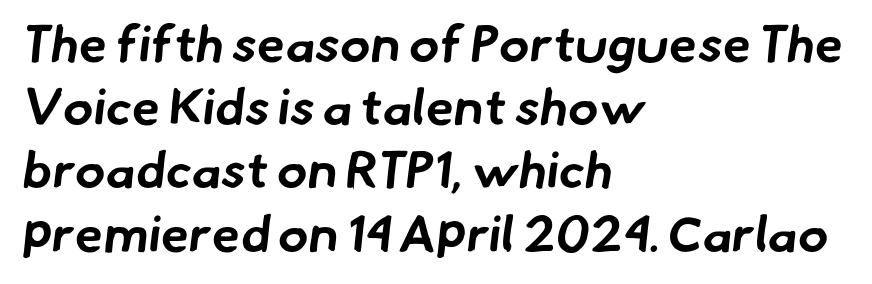
The letters are bold, with thick, heavy strokes. Characters follow at the spacing the type designer built in. Rule under the text: the space is simply empty. Typeset ragged right — the left edge is the straight one. Is this a fixed-width face? No — the glyphs have proportional, varying widths. No feet cap the strokes, marking this as sans-serif type.
